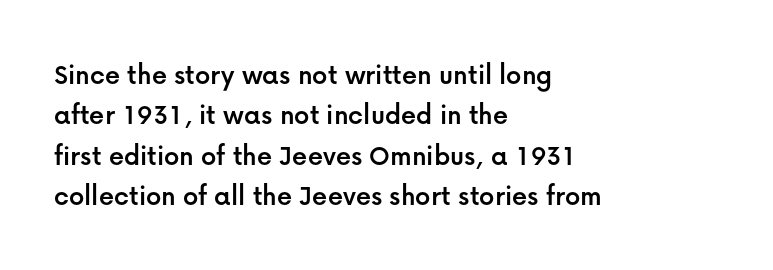
The image shows 30 px sans-serif type, upright; set left-aligned, normal line spacing (1.35x), normal letter spacing, not underlined; low stroke contrast and a medium x-height.
